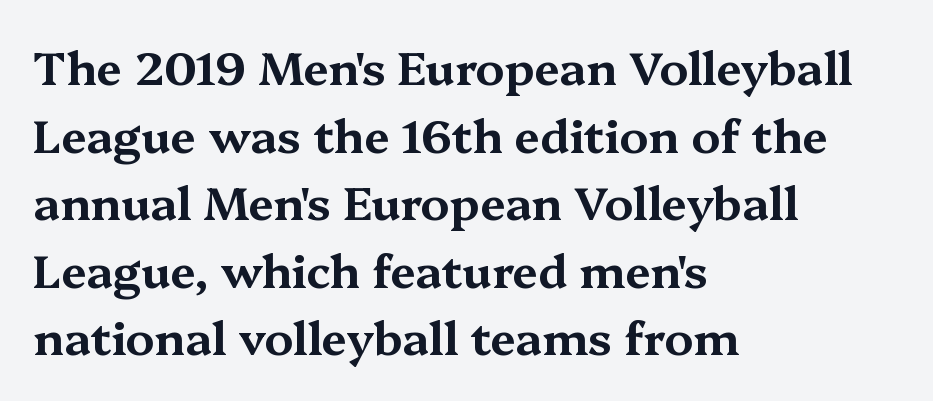
The image shows 46 px wide serif type, upright; set left-aligned, normal line spacing (1.47x), normal letter spacing, not underlined; medium stroke contrast and a medium x-height.
